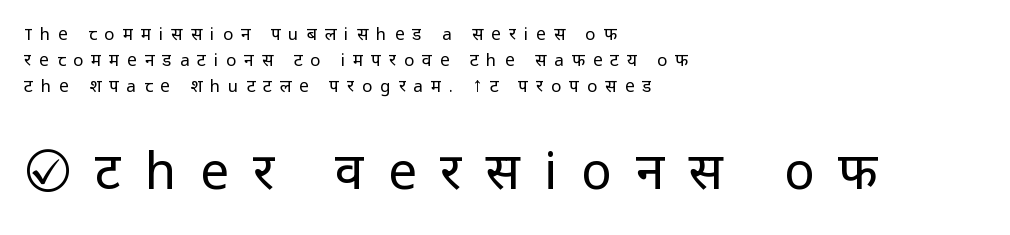
The image shows 51 px regular-weight sans-serif type, upright; set left-aligned, normal line spacing (1.54x), unusually wide letter spacing (+0.47 em), not underlined; the second (bottom) block is 3.0x larger; low stroke contrast and a medium x-height.
